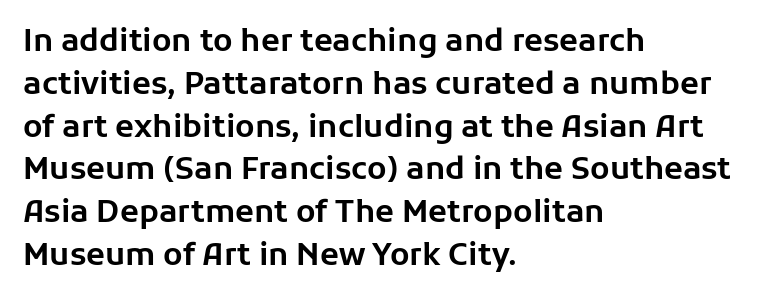
The lines sit at an ordinary, default distance from one another. Alignment: flush left. You could call the tracking neutral — neither tight nor loose. Every character sits straight up, as roman type does.
